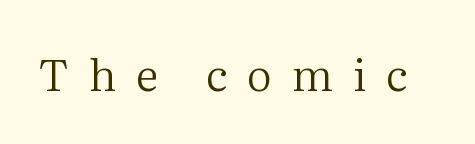
Q: Is the text bold? A: No.
Q: Is the text italic (slanted)? A: No, it is upright.
Q: Is the typeface a serif or a sans-serif typeface? A: Serif.
Q: Is the text underlined? A: No.
Q: Is the spacing between letters normal or unusually wide? A: Unusually wide.
Q: Width (condensed, normal, or wide)? A: Normal.
Q: Stroke contrast? A: Medium.
Q: x-height? A: Medium.
Q: Monospaced? A: No.
